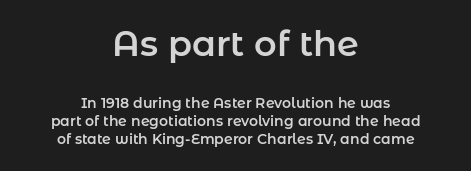
The rows are spaced the way most documents space them. A clean baseline with only descenders dipping below it. Size contrast runs from large at the top to small at the bottom. Letter spacing: default. One-word summary of the alignment: center. The passage shown is typed in a proportional face where columns would drift.
